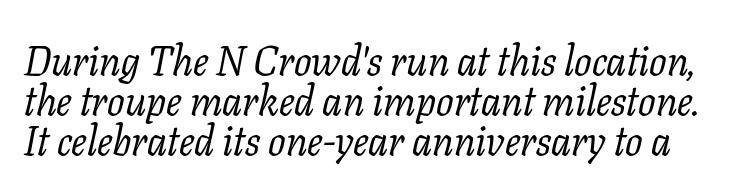
The image shows 41 px regular-weight serif type, italic (leaning right); set tight line spacing (0.98x), normal letter spacing, not underlined; low stroke contrast and a medium x-height.
